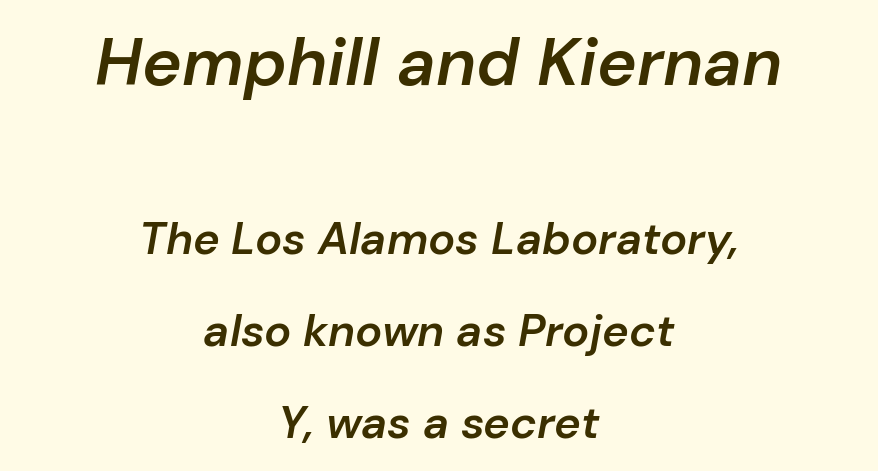
The rendering shrinks the type as you move from the upper chunk to the lower. Posture: slanted. The paragraph shown floats in the horizontal middle. The tracking reads as untouched default to a designer's eye. The passage shown is not underscored anywhere.
